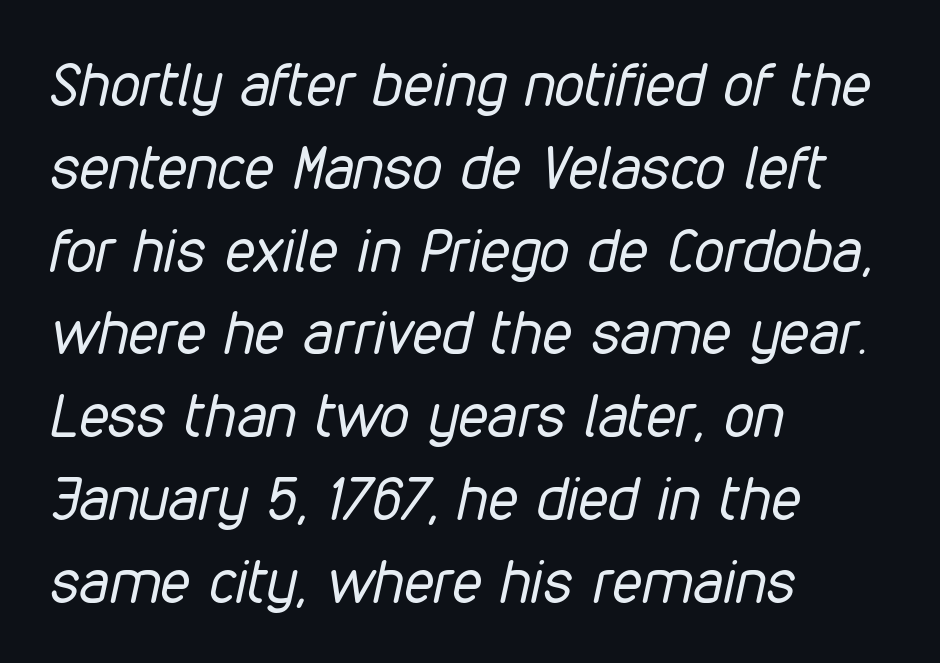
Q: Is the text bold? A: No.
Q: Is the text italic (slanted)? A: Yes, it leans right by about 12 degrees.
Q: Is the text underlined? A: No.
Q: How is the paragraph aligned? A: Left-aligned.
Q: Is the spacing between letters normal or unusually wide? A: Normal.
Q: Is the spacing between lines tight, normal or loose? A: Normal.
Q: Width (condensed, normal, or wide)? A: Condensed.
Q: Stroke contrast? A: Low.
Q: x-height? A: Medium.
Q: Monospaced? A: No.
